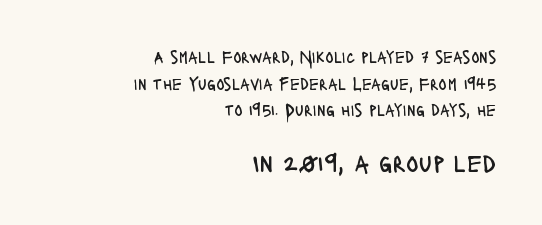
Q: Is the text bold? A: No.
Q: Is the text italic (slanted)? A: No, it is upright.
Q: Is the text underlined? A: No.
Q: How is the paragraph aligned? A: Right-aligned.
Q: Is the spacing between letters normal or unusually wide? A: Normal.
Q: Is the spacing between lines tight, normal or loose? A: Normal.
Q: Which block of text is set in a larger size, the first (top) or the second (bottom)? A: The second (bottom) one.
